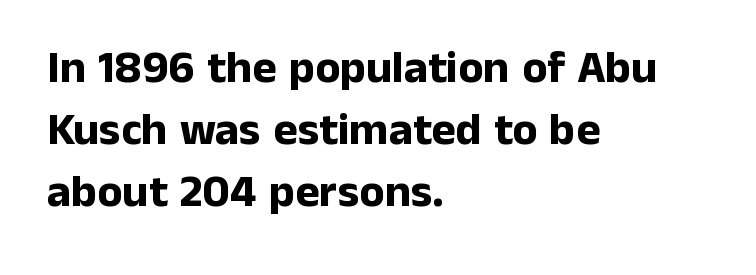
The image shows 46 px bold sans-serif type, upright; set left-aligned, normal line spacing (1.35x), normal letter spacing, not underlined; low stroke contrast and a medium x-height.
